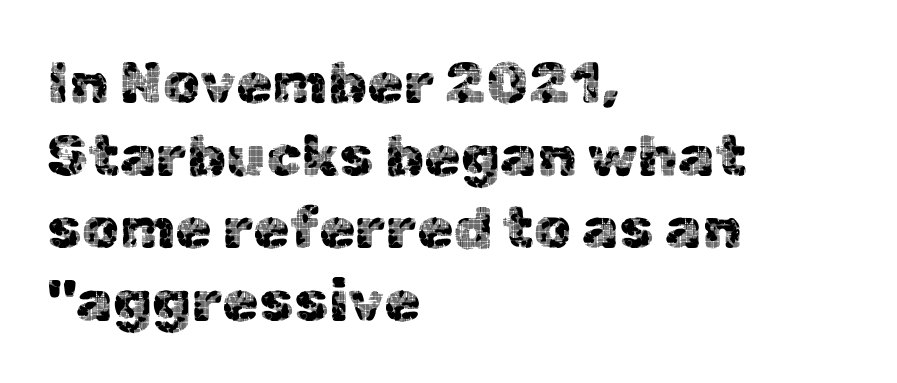
Spacing between characters is what you'd get straight out of the box. Unlike a traditional serif, this face leaves its strokes unadorned. Think of a printed novel: that variable character pitch is what you see here. If you drew a ruler down the left edge, every line would touch it. Every stem runs plumb, perpendicular to the baseline.
